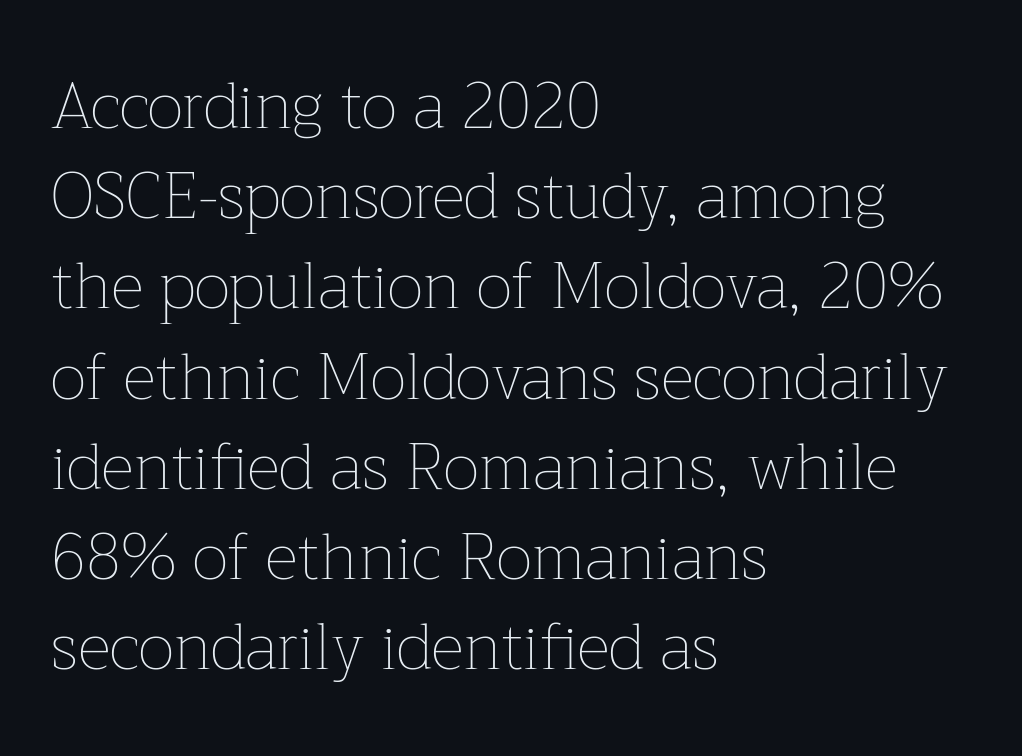
The image shows 64 px thin type, upright; set left-aligned, normal line spacing (1.41x), normal letter spacing, not underlined; low stroke contrast and a medium x-height.
